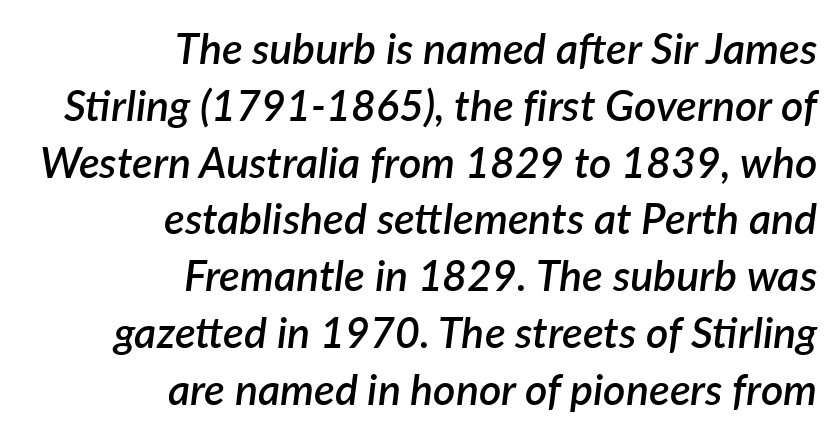
Q: Is the text bold? A: Semi-bold.
Q: Is the text italic (slanted)? A: Yes, it leans right by about 7 degrees.
Q: Is the text underlined? A: No.
Q: How is the paragraph aligned? A: Right-aligned.
Q: Is the spacing between letters normal or unusually wide? A: Normal.
Q: Is the spacing between lines tight, normal or loose? A: Normal.
Q: Width (condensed, normal, or wide)? A: Normal.
Q: Stroke contrast? A: Low.
Q: x-height? A: Medium.
Q: Monospaced? A: No.
